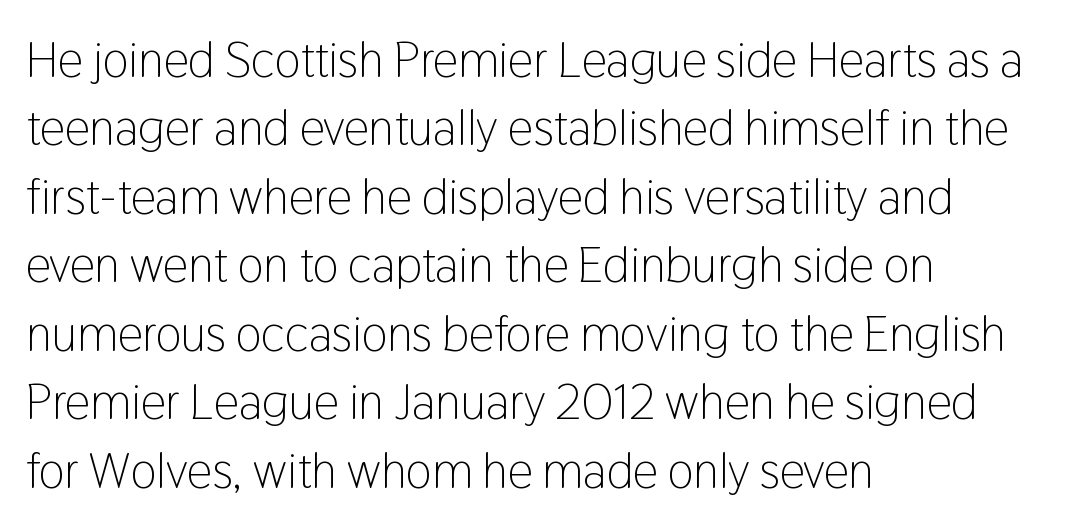
Q: Is the text bold? A: No.
Q: Is the text italic (slanted)? A: No, it is upright.
Q: Is the typeface a serif or a sans-serif typeface? A: Sans-serif.
Q: Is the text underlined? A: No.
Q: How is the paragraph aligned? A: Left-aligned.
Q: Is the spacing between letters normal or unusually wide? A: Normal.
Q: Is the spacing between lines tight, normal or loose? A: Normal.
Q: Width (condensed, normal, or wide)? A: Condensed.
Q: Stroke contrast? A: Low.
Q: x-height? A: Medium.
Q: Monospaced? A: No.
